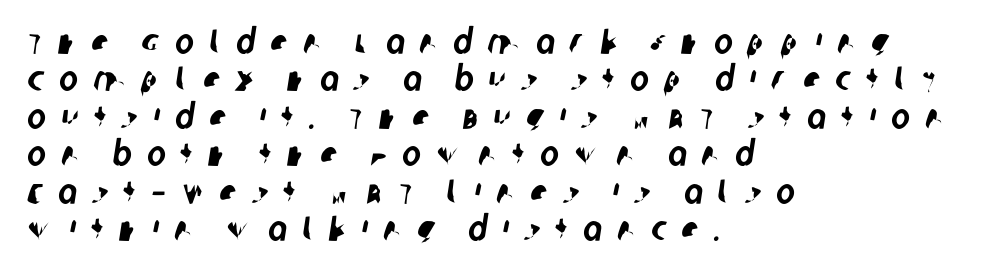
This is sans-serif lettering, the kind often seen on screens and signage. Leftover space on each line is placed entirely after the last word. This rendering widens character spacing well past its baseline value. Think of a printed novel: that variable character pitch is what you see here. Tightly led — the rows are bunched. Descenders are the only things crossing below the line.
